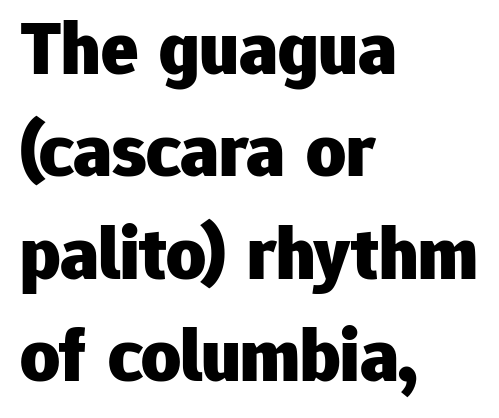
The image shows 77 px heavy sans-serif type, upright; set left-aligned, normal line spacing (1.33x), normal letter spacing, not underlined; low stroke contrast and a medium x-height.
